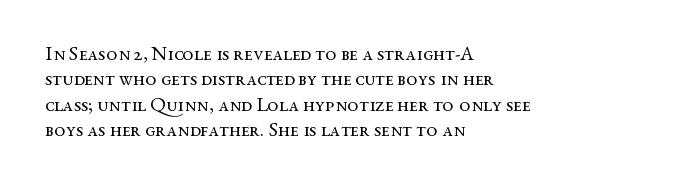
The image shows 20 px text type, upright; set left-aligned, normal line spacing (1.27x), normal letter spacing, not underlined.
